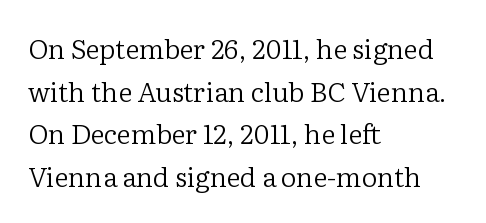
{"italic": "no", "bold": "no", "underline": "no", "align": "left", "line_spacing": "normal", "line_spacing_ratio": 1.58, "letter_spacing": "normal", "letter_spacing_em": 0.0, "glyph_px": 27}
